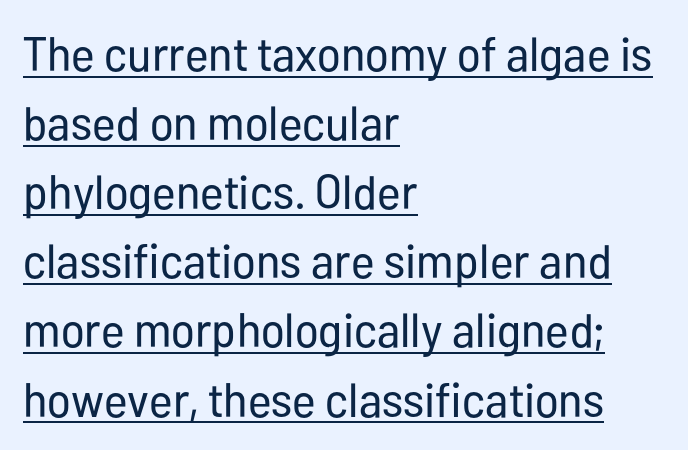
The image shows 48 px regular-weight, condensed sans-serif type, upright; set left-aligned, normal line spacing (1.44x), normal letter spacing, underlined; low stroke contrast and a medium x-height.
